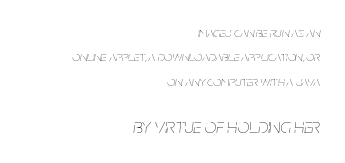
This sample is right-justified, so line beginnings fall wherever the words allow. Does extra space separate the letters? No, they use regular spacing. Two sizes are in play, and the larger belongs to the second block. Every character sits at an angle, as italics do. Summary of weight: not heavy and not bold. Letters rest on an invisible, unmarked baseline.
